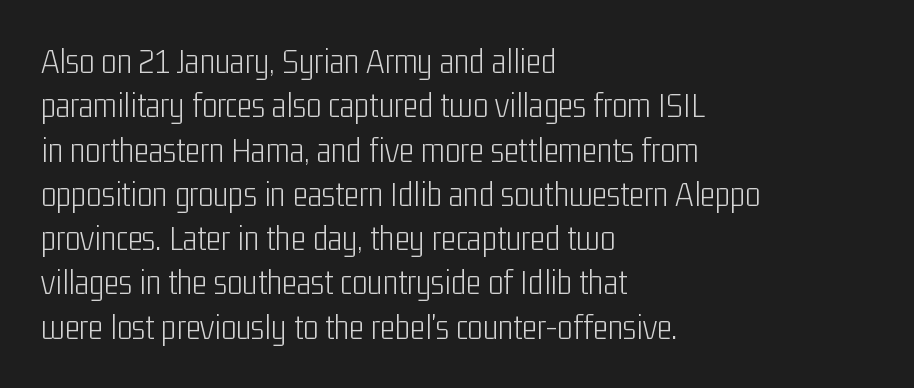
Tracking here is standard; glyphs follow each other at the usual distance. The rendering shows plain stroke endings on the letterforms — a sans-serif design. Every character sits straight up, as roman type does. Bare-footed words on every line. Stroke mass is kept to a normal reading level or below. Spacing verdict: proportional, widths tailored to each character.
